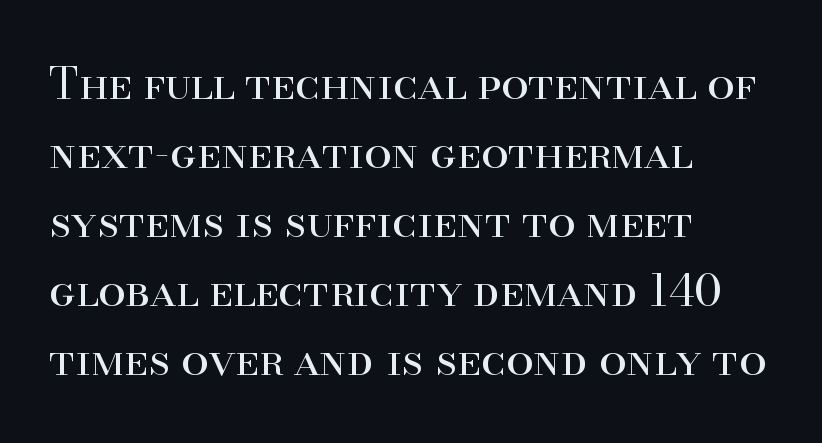
The image shows 44 px regular-weight serif type, upright; set left-aligned, normal line spacing (1.57x), normal letter spacing, not underlined; high stroke contrast and a small x-height.
